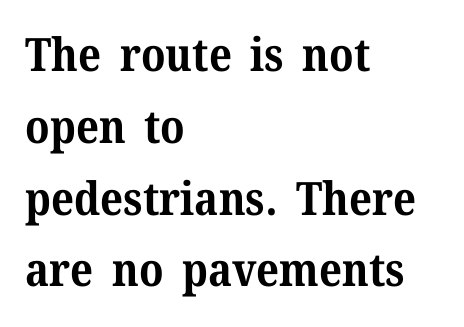
{"serif": "yes", "italic": "no", "bold": "yes", "weight": "bold", "width": "normal", "stroke_contrast": "medium", "x_height": "medium", "monospaced": "no", "underline": "no", "align": "left", "line_spacing": "normal", "line_spacing_ratio": 1.56, "letter_spacing": "normal", "letter_spacing_em": 0.0, "glyph_px": 46}
